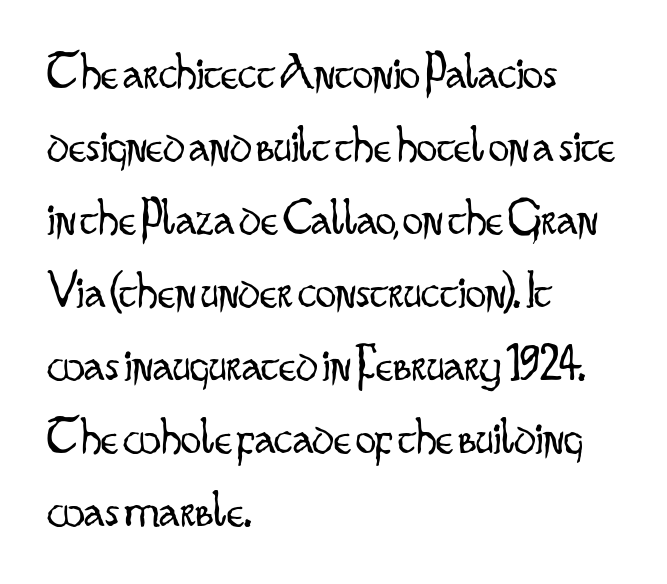
The image shows 51 px light, condensed sans-serif type, upright; set left-aligned, normal line spacing (1.43x), normal letter spacing, not underlined; low stroke contrast and a small x-height.
